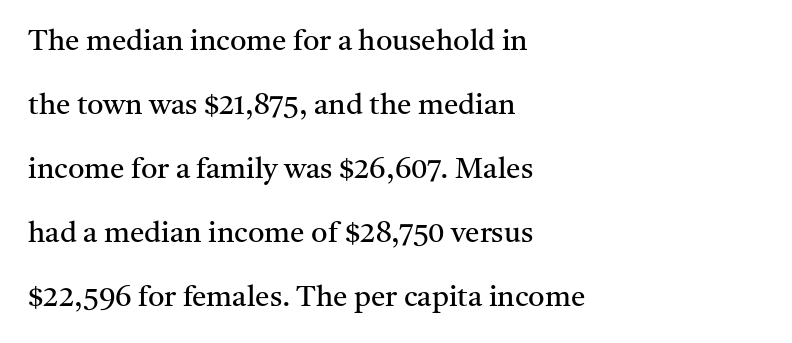
This block would shrink considerably if given ordinary leading; it's expanded now. Weight: in the light-to-regular range. The passage shown is typed in a proportional face where columns would drift. The tracking reads as untouched default to a designer's eye.
